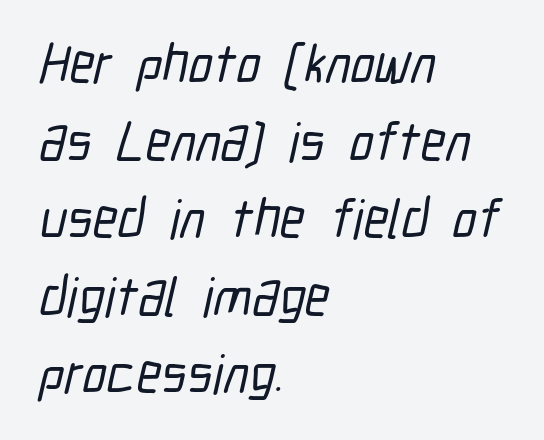
Clear beneath every line of the passage. The passage shown is typed in a proportional face where columns would drift. The face used here is a sans, in the tradition of grotesques and geometrics. Does the leading feel generous? No, just average. Line beginnings align vertically; line endings do not. The line texture is even and compact thanks to regular tracking.
